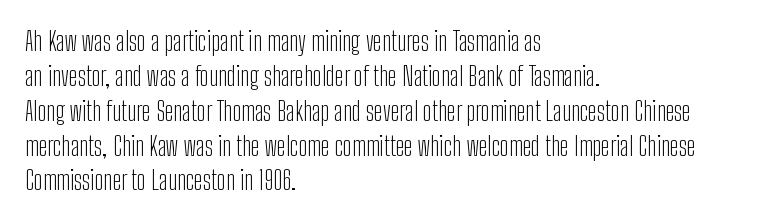
The image shows 26 px text type, upright; set left-aligned, normal line spacing (1.34x), normal letter spacing, not underlined.
